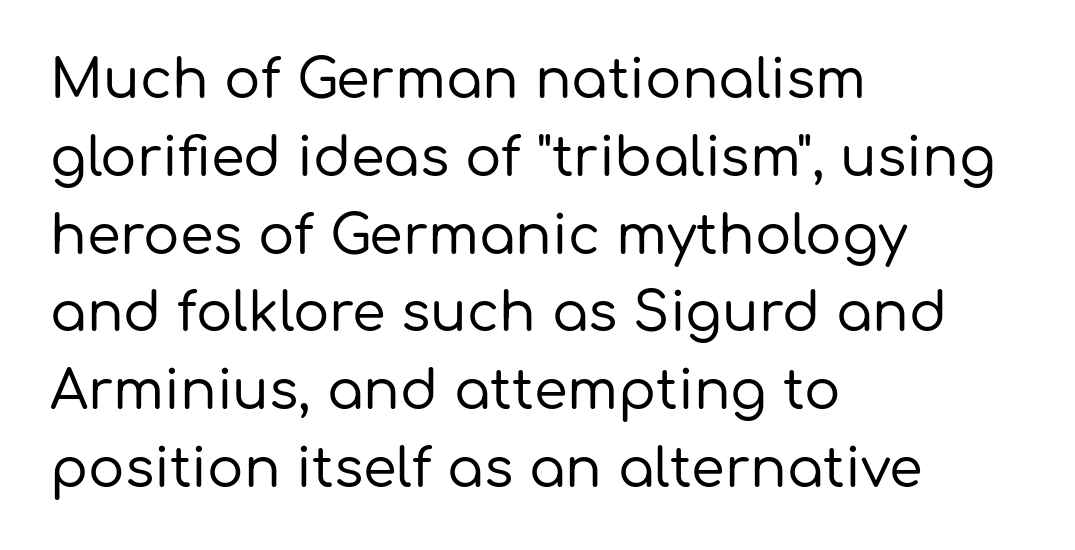
The image shows 54 px sans-serif type, upright; set left-aligned, normal line spacing (1.44x), normal letter spacing, not underlined; low stroke contrast and a medium x-height.
